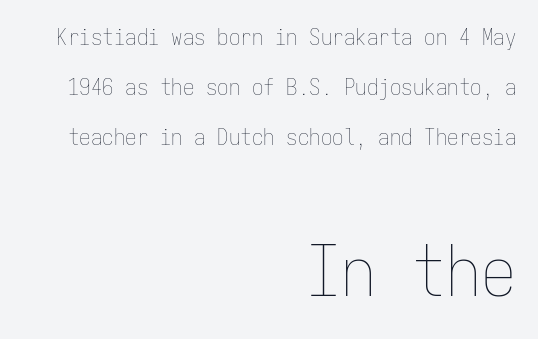
Q: Is the text bold? A: No.
Q: Is the text italic (slanted)? A: No, it is upright.
Q: Is the text underlined? A: No.
Q: How is the paragraph aligned? A: Right-aligned.
Q: Is the spacing between letters normal or unusually wide? A: Normal.
Q: Is the spacing between lines tight, normal or loose? A: Loose.
Q: Which block of text is set in a larger size, the first (top) or the second (bottom)? A: The second (bottom) one.
Q: Width (condensed, normal, or wide)? A: Condensed.
Q: Stroke contrast? A: Low.
Q: x-height? A: Medium.
Q: Monospaced? A: Yes.
